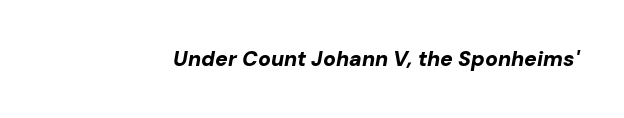
Letters rest on an invisible, unmarked baseline. Between one letter and the next there's only the usual sliver of space. Typographic density is high because the face is bold. When letters slant like this, we call the style italic.
